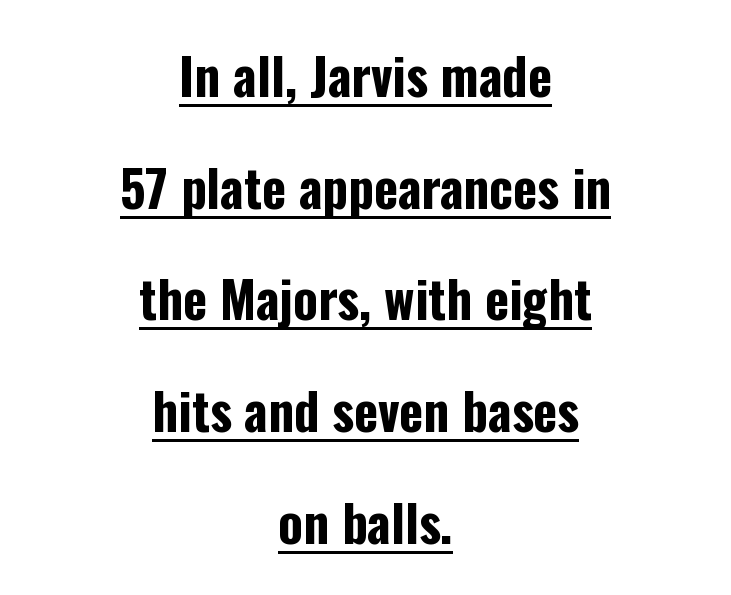
The image shows 51 px bold, condensed sans-serif type, upright; set centered, loose line spacing (2.19x), normal letter spacing, underlined; low stroke contrast and a medium x-height.
